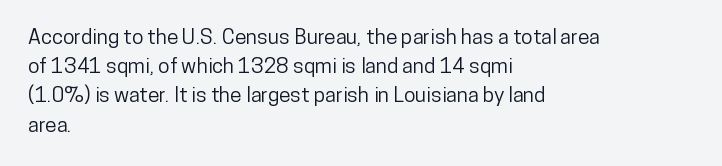
Each word holds together tightly as a unit, with standard inter-letter gaps. Left-aligned paragraph, ragged on the right. The vertical gap from one line to the next is medium. Nope, not italic — everything's standing straight. Check the space under the baseline: it is left empty.
